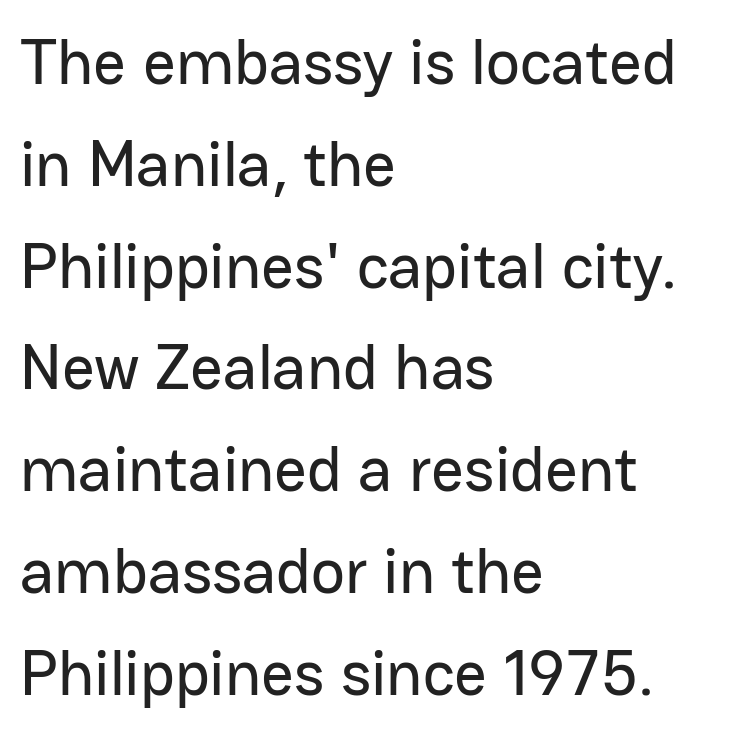
{"serif": "no", "italic": "no", "width": "normal", "stroke_contrast": "low", "x_height": "medium", "monospaced": "no", "underline": "no", "align": "left", "line_spacing": "normal", "line_spacing_ratio": 1.59, "letter_spacing": "normal", "letter_spacing_em": 0.0, "glyph_px": 64}
